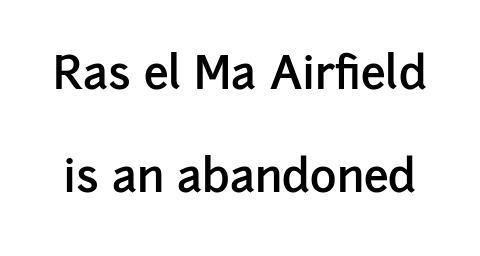
Letters rest on an invisible, unmarked baseline. Here the designer chose a conventional face with non-uniform glyph widths. The face used here is a sans, in the tradition of grotesques and geometrics. The font is running at a semibold setting, under full bold.
